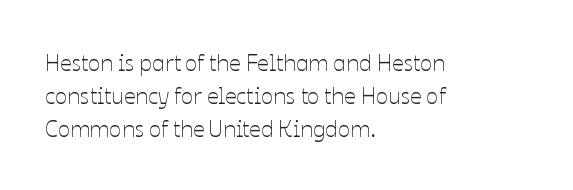
{"italic": "no", "bold": "no", "underline": "no", "align": "left", "line_spacing": "normal", "line_spacing_ratio": 1.44, "letter_spacing": "normal", "letter_spacing_em": 0.0, "glyph_px": 23}
